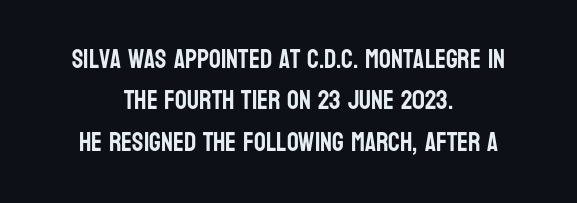
{"italic": "no", "underline": "no", "align": "center", "line_spacing": "normal", "line_spacing_ratio": 1.59, "letter_spacing": "normal", "letter_spacing_em": 0.0, "glyph_px": 26}
